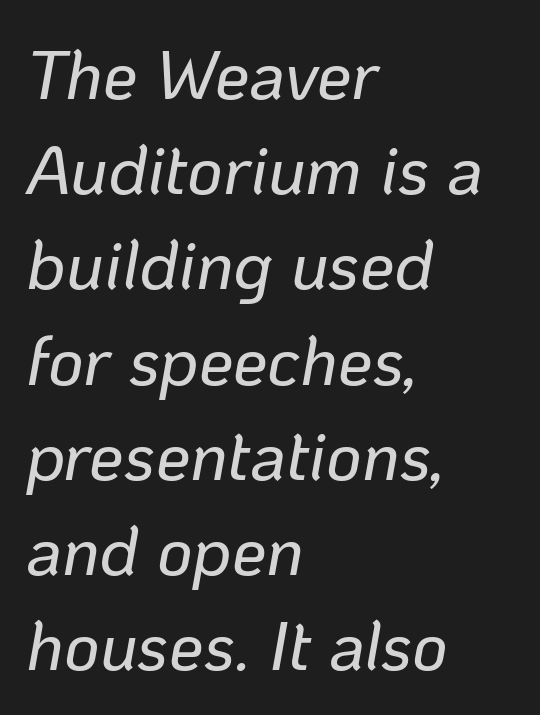
Check under the words: just untouched page. This sample has the flowing, uneven cadence of proportional lettering. These lines keep a tight, regular rhythm from letter to letter. An italicized treatment has been applied to the whole sample.
